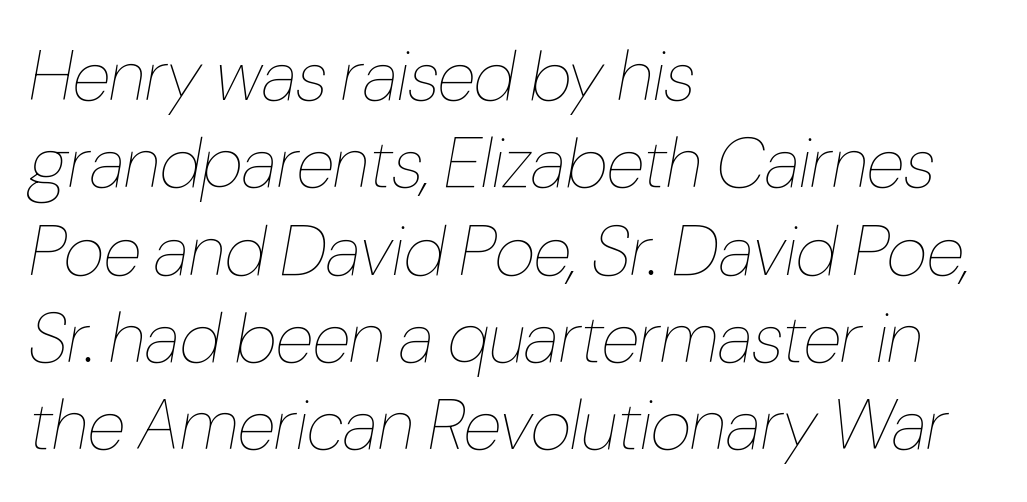
The image shows 71 px thin, condensed type, italic (leaning right); set left-aligned, line spacing 1.23x, normal letter spacing, not underlined; low stroke contrast and a medium x-height.
